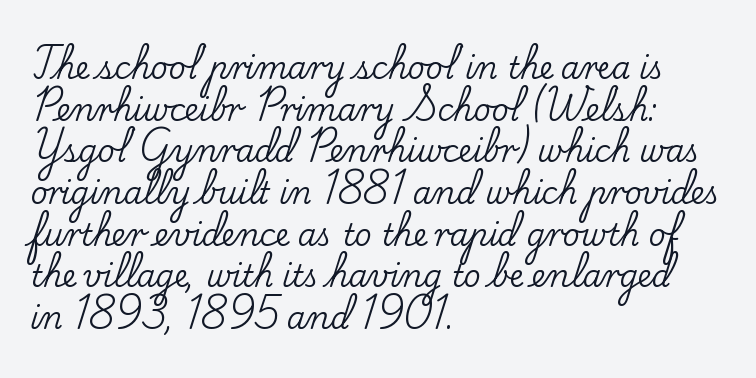
Q: Is the text italic (slanted)? A: Yes.
Q: Is the typeface a serif or a sans-serif typeface? A: Serif.
Q: Is the text underlined? A: No.
Q: How is the paragraph aligned? A: Left-aligned.
Q: Is the spacing between letters normal or unusually wide? A: Normal.
Q: Is the spacing between lines tight, normal or loose? A: Normal.
Q: Width (condensed, normal, or wide)? A: Normal.
Q: Stroke contrast? A: Low.
Q: x-height? A: Small.
Q: Monospaced? A: No.
